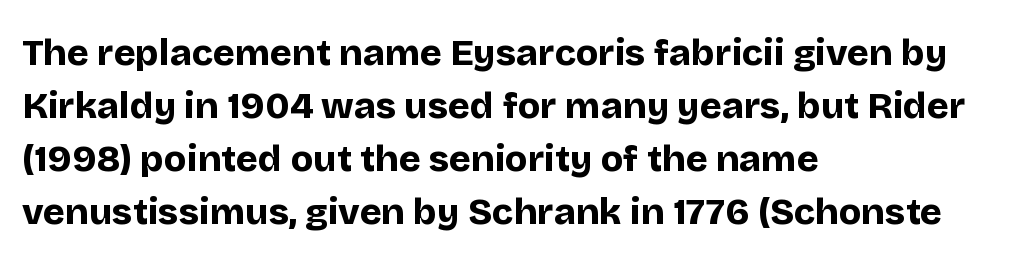
To sum up the face: it is a sans, with no serifs. Students, note that the glyphs here touch the page at normal intervals. Here the designer chose a conventional face with non-uniform glyph widths. In CSS terms this would be text-align: left.
